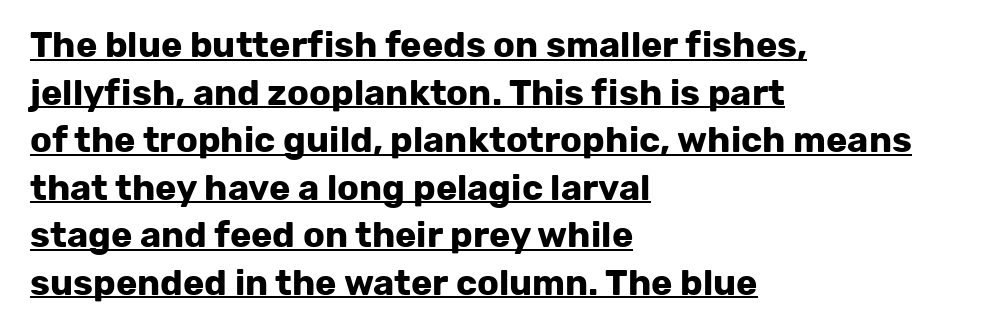
{"serif": "no", "italic": "no", "bold": "yes", "weight": "bold", "width": "normal", "stroke_contrast": "low", "x_height": "medium", "monospaced": "no", "underline": "yes", "align": "left", "line_spacing": "normal", "line_spacing_ratio": 1.32, "letter_spacing": "normal", "letter_spacing_em": 0.0, "glyph_px": 36}
